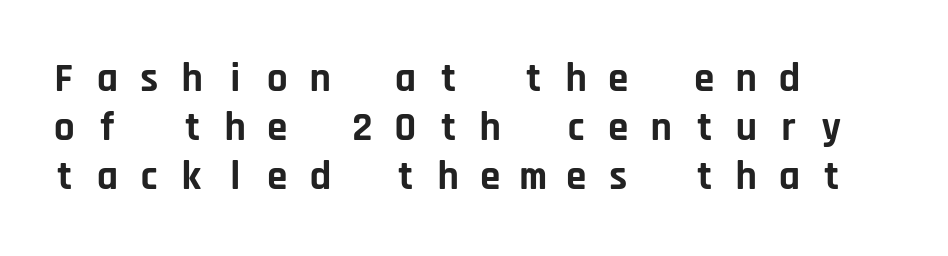
Posture: vertical. The specimen omits any rule beneath the text block's lines. Regarding serifs, this sample does without them. Does the weight exceed regular? Yes, all the way to bold. The text block is weighted toward the left margin, trailing off unevenly rightward. Do the characters align in a grid? Yes, the font is monospaced.
